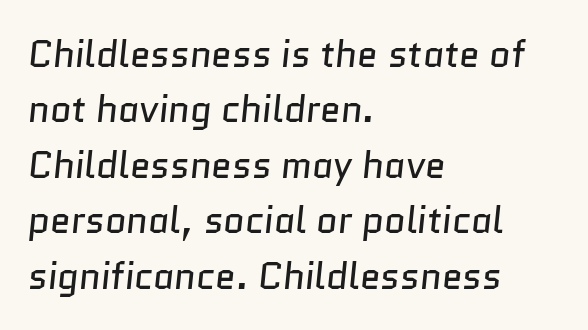
Q: Is the text bold? A: No.
Q: Is the typeface a serif or a sans-serif typeface? A: Sans-serif.
Q: Is the text underlined? A: No.
Q: How is the paragraph aligned? A: Left-aligned.
Q: Is the spacing between letters normal or unusually wide? A: Normal.
Q: Is the spacing between lines tight, normal or loose? A: Normal.
Q: Width (condensed, normal, or wide)? A: Normal.
Q: Stroke contrast? A: Low.
Q: x-height? A: Medium.
Q: Monospaced? A: No.
